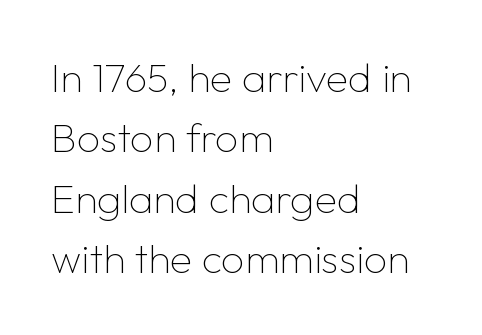
{"serif": "no", "italic": "no", "bold": "no", "weight": "thin", "width": "normal", "stroke_contrast": "low", "x_height": "medium", "monospaced": "no", "underline": "no", "align": "left", "line_spacing": "normal", "line_spacing_ratio": 1.47, "letter_spacing": "normal", "letter_spacing_em": 0.0, "glyph_px": 41}
